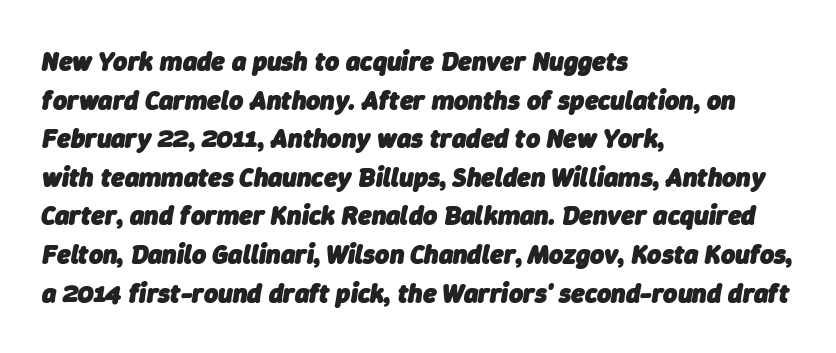
{"italic": "yes", "lean": "right", "slant_degrees": 9, "bold": "yes", "underline": "no", "align": "left", "line_spacing": "normal", "line_spacing_ratio": 1.43, "letter_spacing": "normal", "letter_spacing_em": 0.0, "glyph_px": 27}
